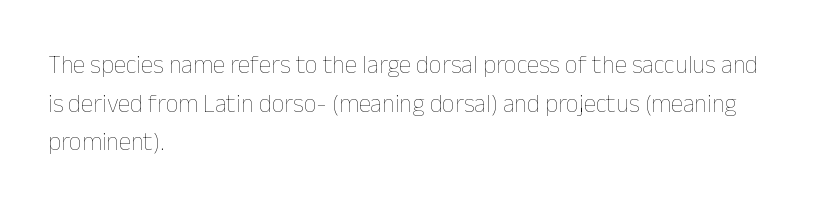
Notice how descenders clear the ascenders below comfortably — that's standard leading. Posture: vertical. Letter spacing: default. This rendering uses left alignment, leaving the right contour irregular.
